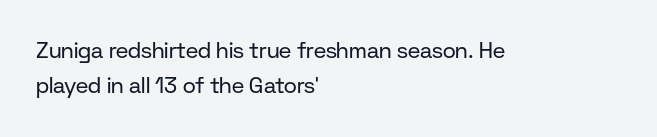
{"italic": "no", "bold": "no", "underline": "no", "align": "left", "line_spacing": "normal", "line_spacing_ratio": 1.58, "letter_spacing": "normal", "letter_spacing_em": 0.0, "glyph_px": 22}
